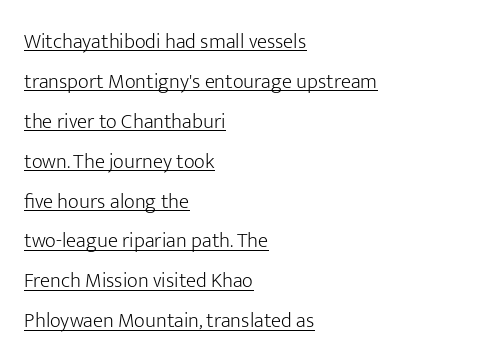
Q: Is the text bold? A: No.
Q: Is the text italic (slanted)? A: No, it is upright.
Q: Is the text underlined? A: Yes.
Q: How is the paragraph aligned? A: Left-aligned.
Q: Is the spacing between letters normal or unusually wide? A: Normal.
Q: Is the spacing between lines tight, normal or loose? A: Loose.
